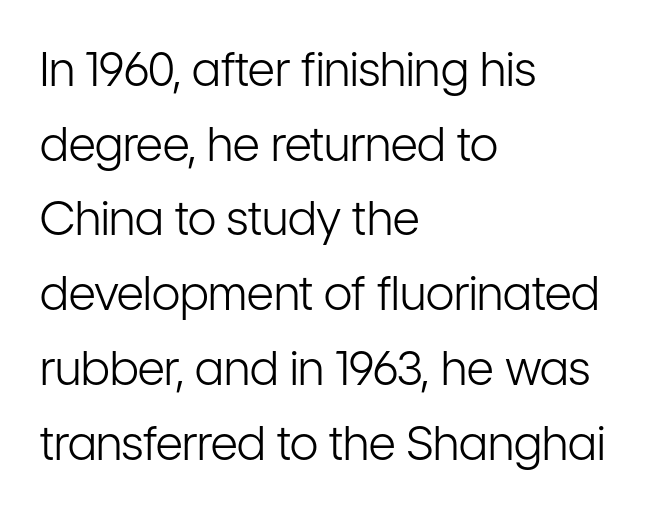
Q: Is the text bold? A: No.
Q: Is the text italic (slanted)? A: No, it is upright.
Q: Is the typeface a serif or a sans-serif typeface? A: Sans-serif.
Q: Is the text underlined? A: No.
Q: How is the paragraph aligned? A: Left-aligned.
Q: Is the spacing between letters normal or unusually wide? A: Normal.
Q: Is the spacing between lines tight, normal or loose? A: Normal.
Q: Width (condensed, normal, or wide)? A: Condensed.
Q: Stroke contrast? A: Low.
Q: x-height? A: Medium.
Q: Monospaced? A: No.
